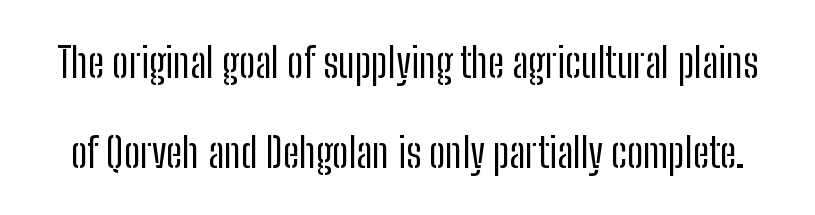
The image shows 41 px regular-weight, condensed sans-serif type, upright; set loose line spacing (2.2x), normal letter spacing, not underlined; low stroke contrast and a medium x-height.
